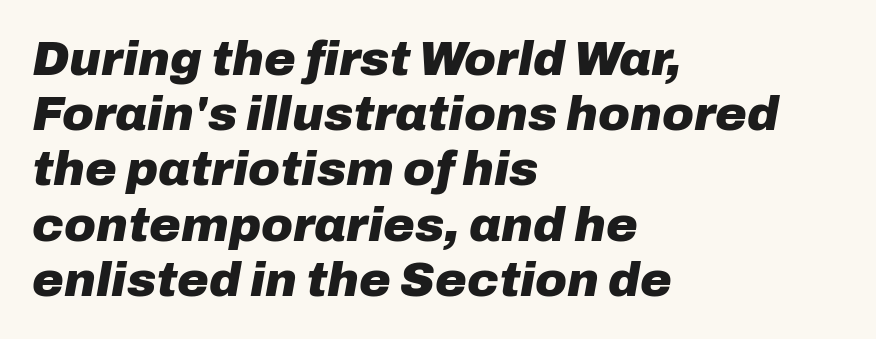
Q: Is the text bold? A: Yes.
Q: Is the text italic (slanted)? A: Yes, it leans right by about 10 degrees.
Q: Is the text underlined? A: No.
Q: How is the paragraph aligned? A: Left-aligned.
Q: Is the spacing between letters normal or unusually wide? A: Normal.
Q: Is the spacing between lines tight, normal or loose? A: Tight.
Q: Width (condensed, normal, or wide)? A: Normal.
Q: Stroke contrast? A: Low.
Q: x-height? A: Medium.
Q: Monospaced? A: No.
